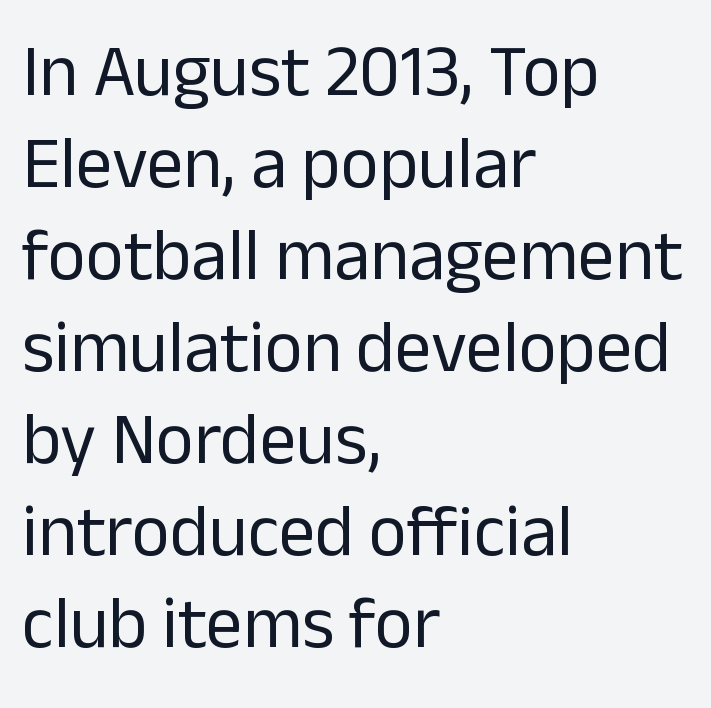
{"serif": "no", "italic": "no", "bold": "no", "weight": "regular", "width": "normal", "stroke_contrast": "low", "x_height": "medium", "monospaced": "no", "underline": "no", "align": "left", "line_spacing": "normal", "line_spacing_ratio": 1.26, "letter_spacing": "normal", "letter_spacing_em": 0.0, "glyph_px": 73}
